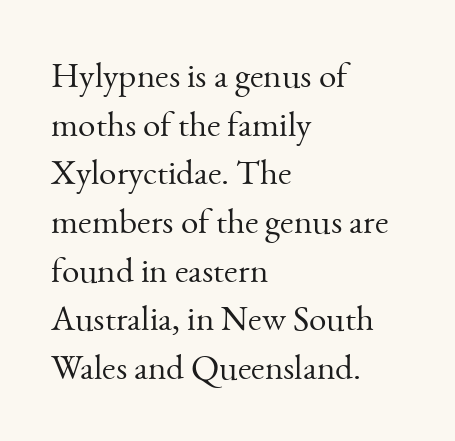
Q: Is the text bold? A: No.
Q: Is the text italic (slanted)? A: No, it is upright.
Q: Is the typeface a serif or a sans-serif typeface? A: Serif.
Q: Is the text underlined? A: No.
Q: How is the paragraph aligned? A: Left-aligned.
Q: Is the spacing between letters normal or unusually wide? A: Normal.
Q: Is the spacing between lines tight, normal or loose? A: Normal.
Q: Width (condensed, normal, or wide)? A: Normal.
Q: Stroke contrast? A: Medium.
Q: x-height? A: Small.
Q: Monospaced? A: No.
